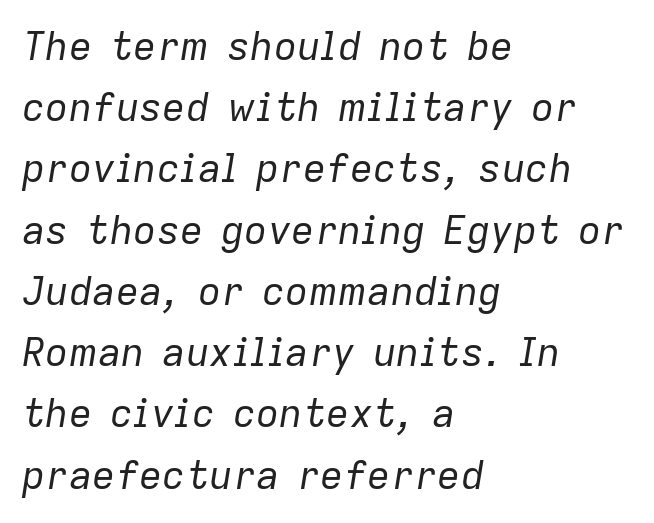
Q: Is the text bold? A: No.
Q: Is the text italic (slanted)? A: Yes, it leans right by about 9 degrees.
Q: Is the text underlined? A: No.
Q: How is the paragraph aligned? A: Left-aligned.
Q: Is the spacing between letters normal or unusually wide? A: Normal.
Q: Is the spacing between lines tight, normal or loose? A: Normal.
Q: Width (condensed, normal, or wide)? A: Normal.
Q: Stroke contrast? A: Low.
Q: x-height? A: Medium.
Q: Monospaced? A: No.
